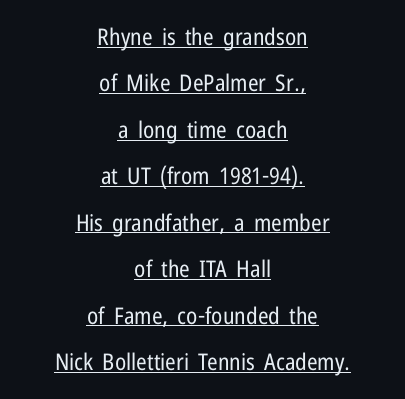
Q: Is the text bold? A: No.
Q: Is the text italic (slanted)? A: No, it is upright.
Q: Is the text underlined? A: Yes.
Q: How is the paragraph aligned? A: Centered.
Q: Is the spacing between letters normal or unusually wide? A: Normal.
Q: Is the spacing between lines tight, normal or loose? A: Loose.
